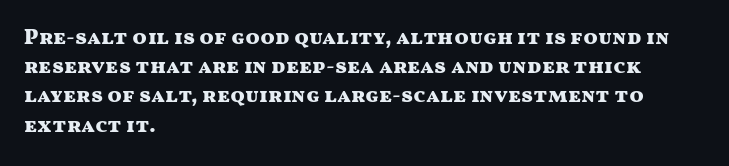
When letters stand straight like this, we call the style roman or upright. Line starts are locked; line ends wander. Quick note: underline off. Words appear dense and cohesive because spacing is normal. A normal amount of white space separates one row of letters from the next.
